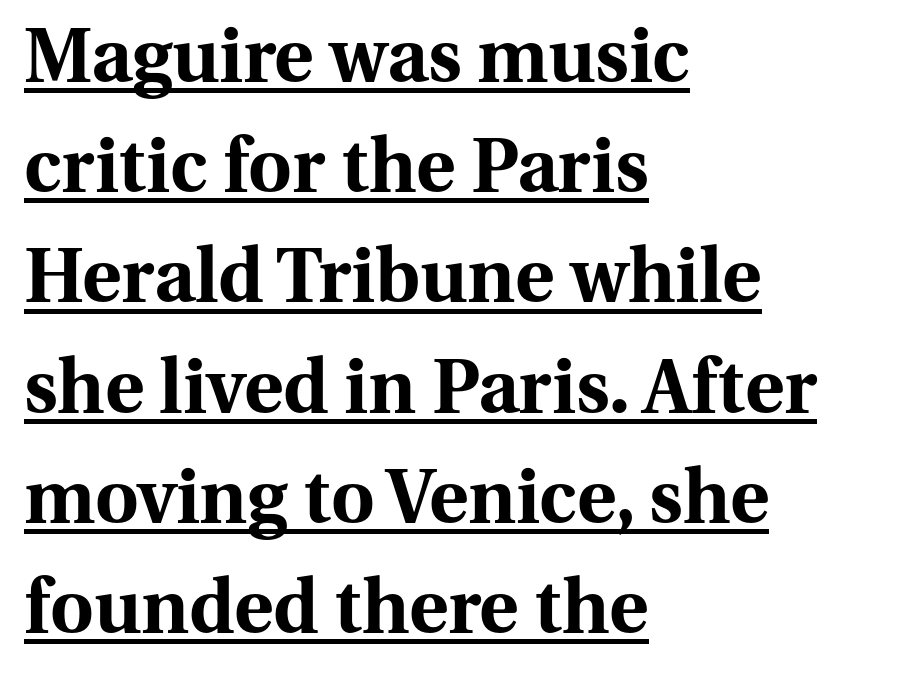
Compared with undecorated copy, this sample adds a rule below the words. This is the regular roman posture of the typeface. Normally led — the rows are evenly, conventionally spaced. Does the copy run flush right? No — it runs flush left. These words are printed bold, with thick strokes throughout. Here the glyphs are tracked normally, forming tight word shapes.
